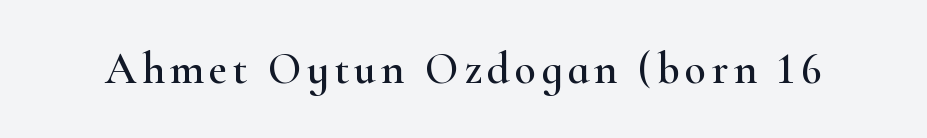
Q: Is the text italic (slanted)? A: No, it is upright.
Q: Is the typeface a serif or a sans-serif typeface? A: Serif.
Q: Is the text underlined? A: No.
Q: Width (condensed, normal, or wide)? A: Wide.
Q: Stroke contrast? A: High.
Q: x-height? A: Small.
Q: Monospaced? A: No.
